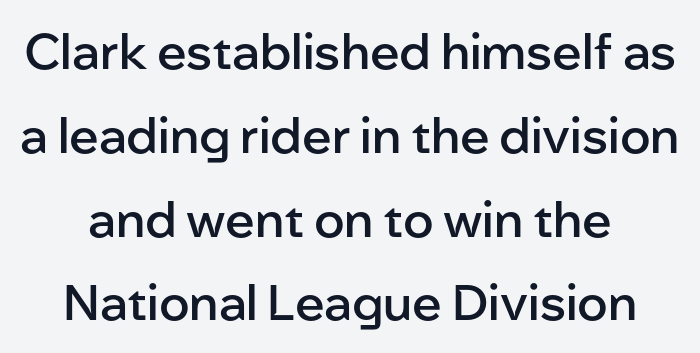
The image shows 49 px semibold sans-serif type, upright; set centered, line spacing 1.71x, normal letter spacing, not underlined; low stroke contrast and a medium x-height.
